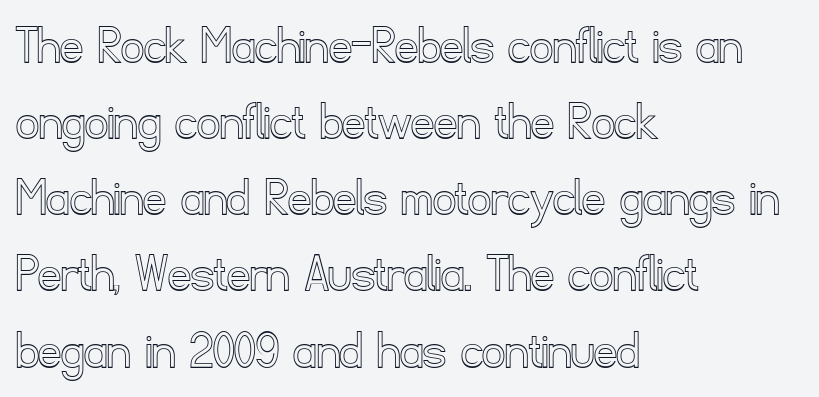
{"italic": "no", "width": "normal", "x_height": "small", "monospaced": "no", "underline": "no", "align": "left", "line_spacing": "normal", "line_spacing_ratio": 1.36, "letter_spacing": "normal", "letter_spacing_em": 0.0, "glyph_px": 56}
